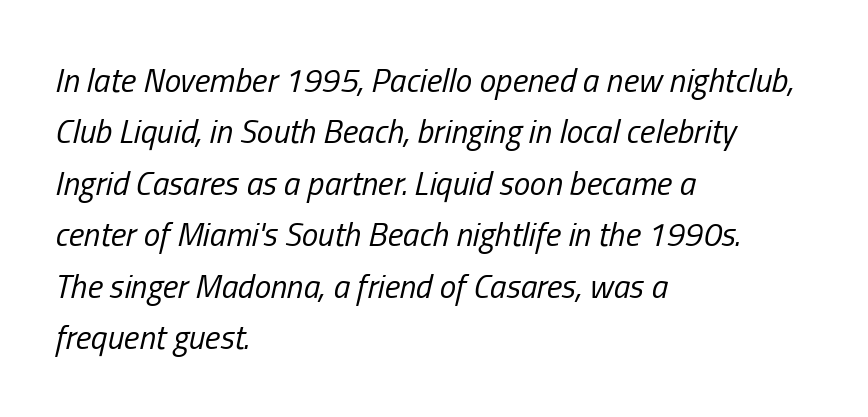
Q: Is the text bold? A: No.
Q: Is the text italic (slanted)? A: Yes, it leans right by about 13 degrees.
Q: Is the text underlined? A: No.
Q: How is the paragraph aligned? A: Left-aligned.
Q: Is the spacing between letters normal or unusually wide? A: Normal.
Q: Is the spacing between lines tight, normal or loose? A: Normal.
Q: Width (condensed, normal, or wide)? A: Condensed.
Q: Stroke contrast? A: Low.
Q: x-height? A: Medium.
Q: Monospaced? A: No.
